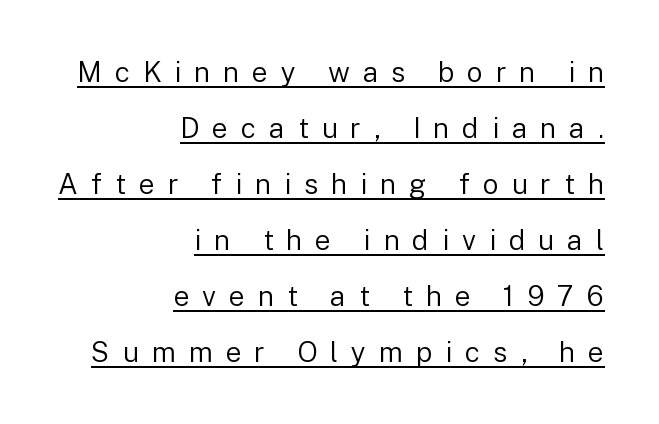
How are the letters spaced? Widely, with obvious added tracking. No feet cap the strokes, marking this as sans-serif type. Note the varied advance widths — an 'i' is clearly narrower than an 'm'. No chunkiness to these letters — they're not bold. Short and long lines alike share a common ending point at right. Successive baselines arrive slowly, with a big drop between each.
